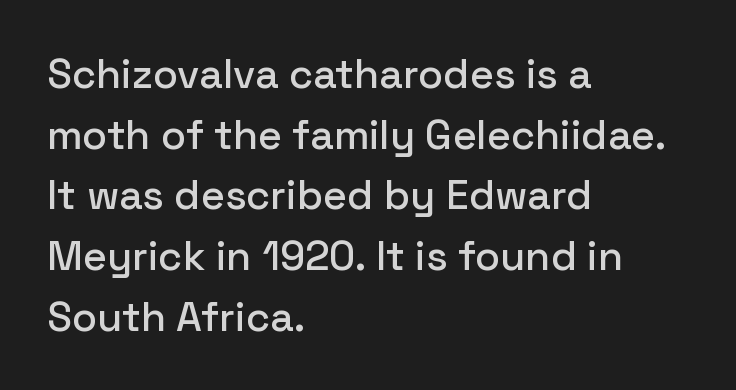
Q: Is the text italic (slanted)? A: No, it is upright.
Q: Is the typeface a serif or a sans-serif typeface? A: Sans-serif.
Q: Is the text underlined? A: No.
Q: How is the paragraph aligned? A: Left-aligned.
Q: Is the spacing between letters normal or unusually wide? A: Normal.
Q: Is the spacing between lines tight, normal or loose? A: Normal.
Q: Width (condensed, normal, or wide)? A: Normal.
Q: Stroke contrast? A: Low.
Q: x-height? A: Medium.
Q: Monospaced? A: No.
